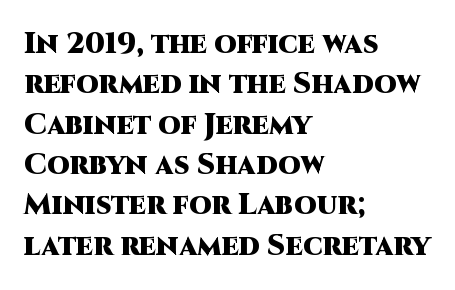
{"serif": "no", "italic": "no", "bold": "yes", "weight": "heavy", "width": "normal", "stroke_contrast": "high", "x_height": "large", "monospaced": "no", "underline": "no", "align": "left", "line_spacing": "normal", "line_spacing_ratio": 1.39, "letter_spacing": "normal", "letter_spacing_em": 0.0, "glyph_px": 29}
